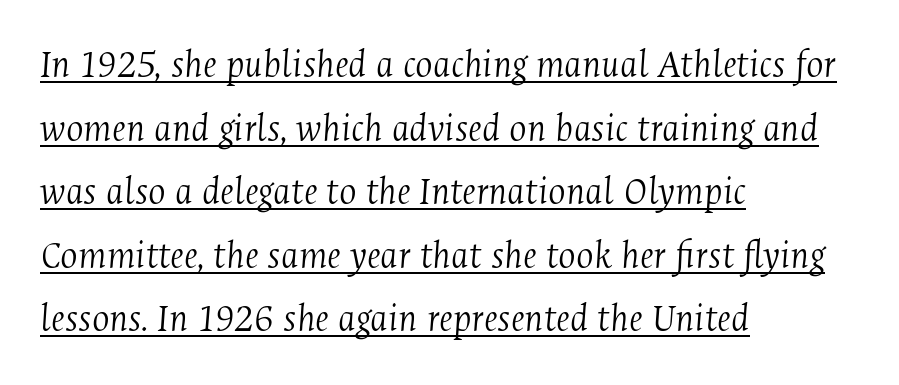
Leading matches the norm, producing a regular column. Stems and bowls with no extra thickness — not bold. Looks like someone drew a line under every word here. Is this a fixed-width face? No — the glyphs have proportional, varying widths. The characters display serif detailing at their extremities. This is oblique type, the kind used for emphasis or titles.
